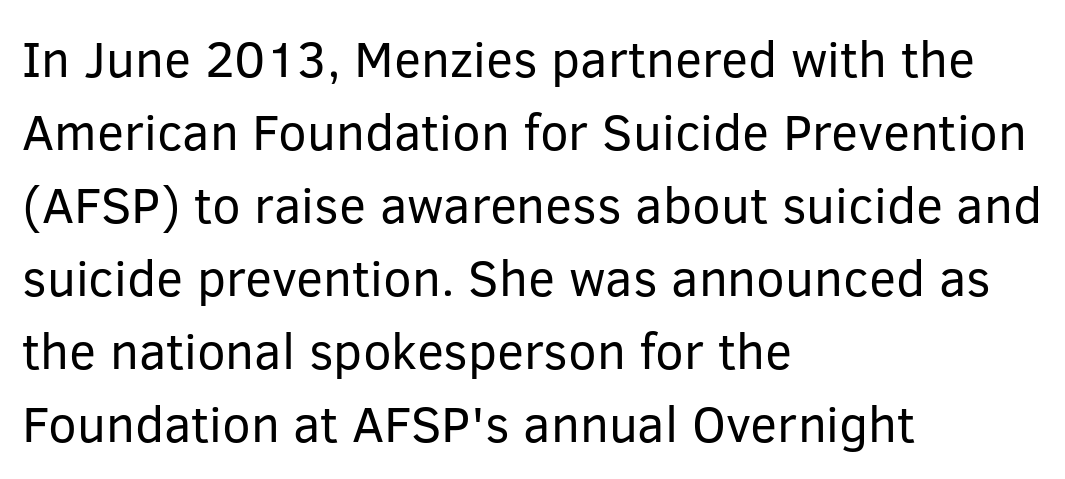
This sample is left-justified, so line endings fall wherever the words run out. Glyph-to-glyph distance matches everyday printed text. Glance below the letters and you will spot only blank space. Leading matches the norm, producing a regular column.
